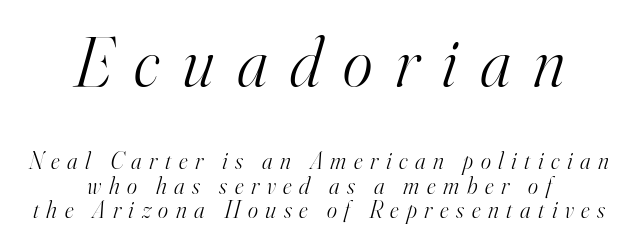
Has an underline been added? It has not. The lines are quadded center. Spacing verdict: proportional, widths tailored to each character. Someone cranked the tracking dial way up on this one.
